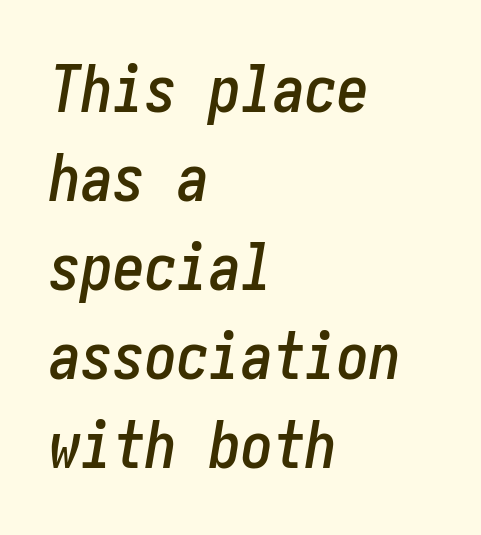
These lines were composed using italics. The passage shown has conventional tracking throughout. Does the copy run flush right? No — it runs flush left. What's the leading like? Ordinary, nothing unusual. Just letters on the line, the space beneath them empty.
